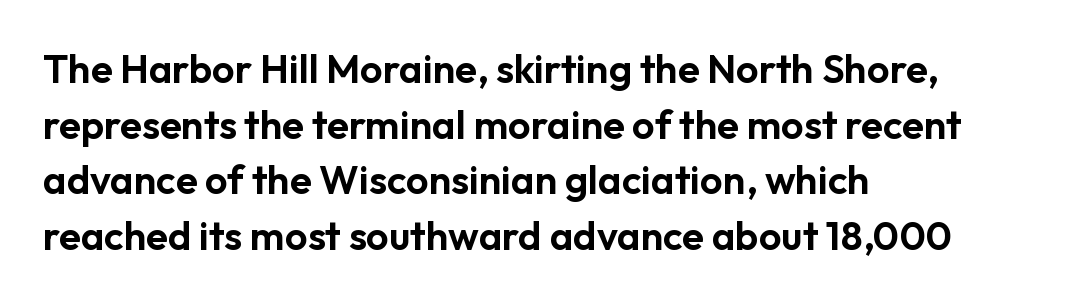
Q: Is the text italic (slanted)? A: No, it is upright.
Q: Is the typeface a serif or a sans-serif typeface? A: Sans-serif.
Q: Is the text underlined? A: No.
Q: How is the paragraph aligned? A: Left-aligned.
Q: Is the spacing between letters normal or unusually wide? A: Normal.
Q: Is the spacing between lines tight, normal or loose? A: Normal.
Q: Width (condensed, normal, or wide)? A: Normal.
Q: Stroke contrast? A: Low.
Q: x-height? A: Medium.
Q: Monospaced? A: No.
